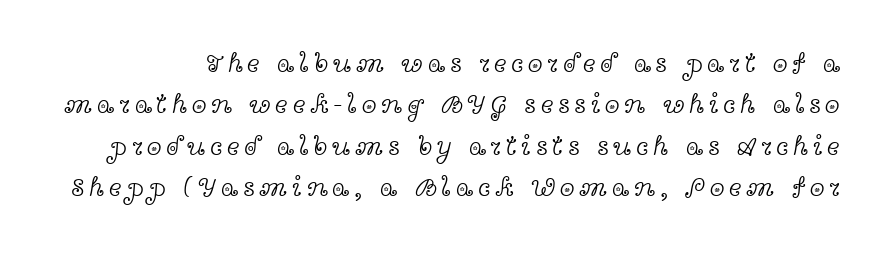
The rows are spaced the way most documents space them. No word sits above an underline. A typesetter would mark this as roman, not italic. The weight would be labelled regular, book, light, or lighter still.
